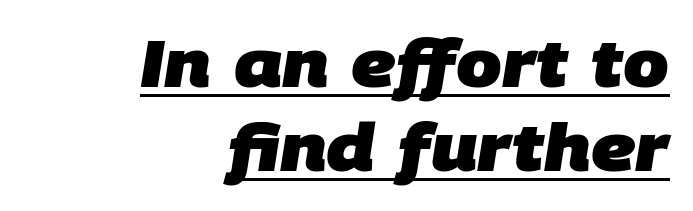
The face used here appears with an underline applied. Each line ends at the same right margin while the left side varies. Compared with typical body copy, the letter spacing here is the same. The characters display no serif detailing; their extremities are plain. If you measured baseline to baseline, you'd find a middling distance. Varying glyph widths throughout — classic text-font behaviour.
